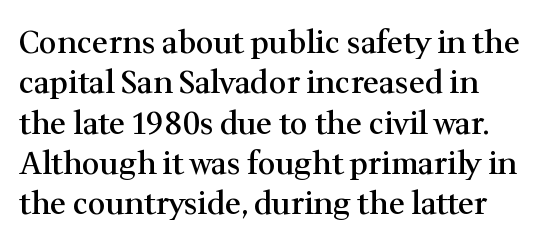
Q: Is the text bold? A: Semi-bold.
Q: Is the text italic (slanted)? A: No, it is upright.
Q: Is the typeface a serif or a sans-serif typeface? A: Serif.
Q: Is the text underlined? A: No.
Q: Is the spacing between letters normal or unusually wide? A: Normal.
Q: Is the spacing between lines tight, normal or loose? A: Normal.
Q: Width (condensed, normal, or wide)? A: Normal.
Q: Stroke contrast? A: Medium.
Q: x-height? A: Medium.
Q: Monospaced? A: No.
